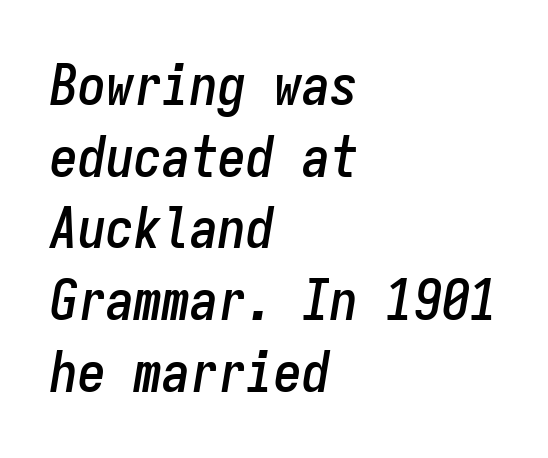
{"italic": "yes", "lean": "right", "slant_degrees": 9, "width": "condensed", "stroke_contrast": "low", "x_height": "medium", "monospaced": "yes", "underline": "no", "align": "left", "line_spacing": "normal", "line_spacing_ratio": 1.28, "letter_spacing": "normal", "letter_spacing_em": 0.0, "glyph_px": 56}
